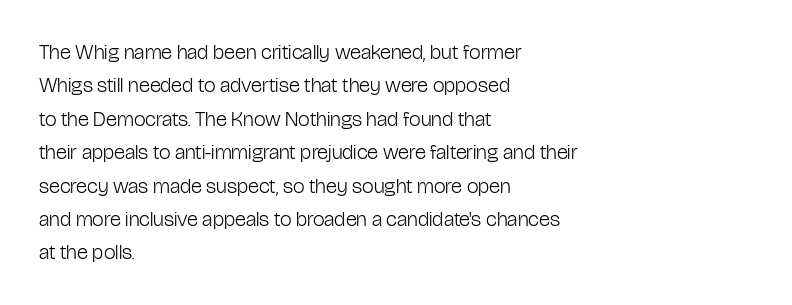
The image shows 21 px text type, upright; set left-aligned, normal line spacing (1.59x), normal letter spacing, not underlined.
